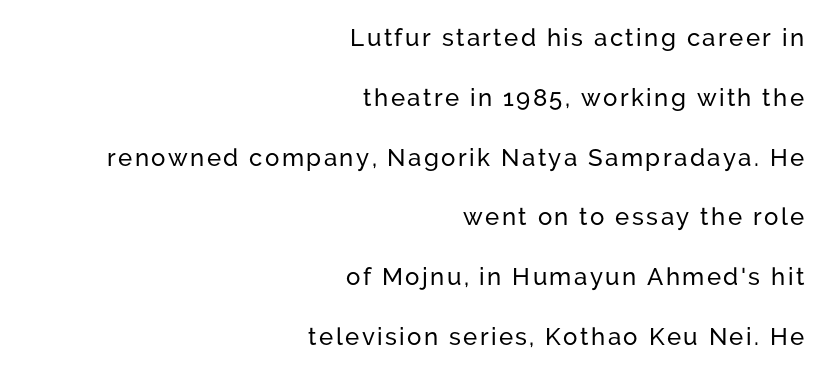
The image shows 24 px text type, upright; set right-aligned, loose line spacing (2.49x), not underlined.
